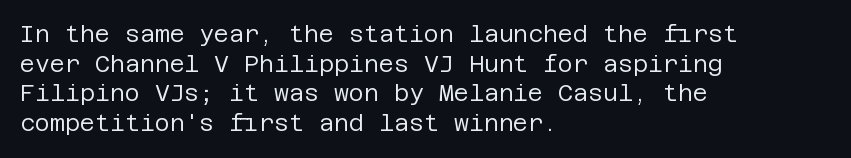
The image shows 23 px text type, upright; set left-aligned, normal line spacing (1.29x), normal letter spacing, not underlined.
